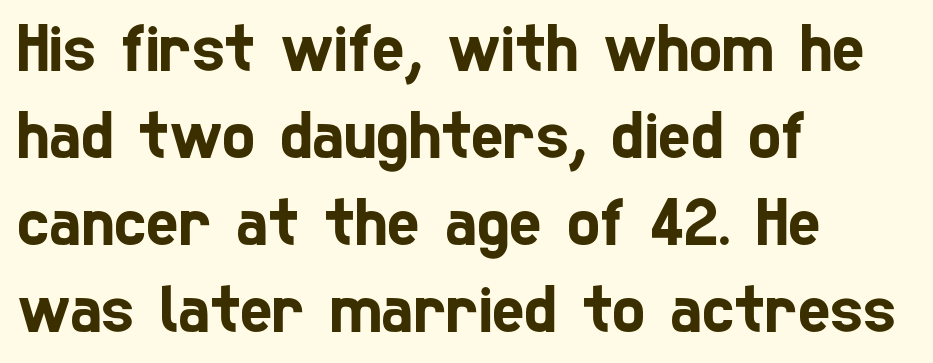
The image shows 69 px condensed sans-serif type; set left-aligned, normal line spacing (1.26x), normal letter spacing, not underlined; low stroke contrast and a medium x-height.
